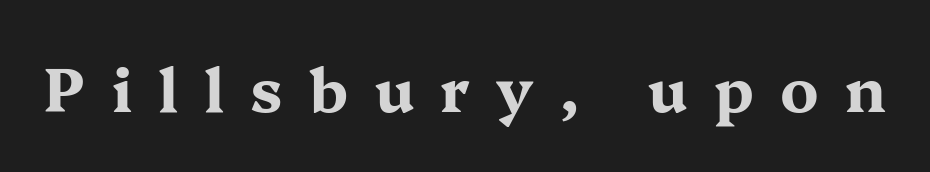
Q: Is the text bold? A: Yes.
Q: Is the text italic (slanted)? A: No, it is upright.
Q: Is the typeface a serif or a sans-serif typeface? A: Serif.
Q: Is the text underlined? A: No.
Q: Is the spacing between letters normal or unusually wide? A: Unusually wide.
Q: Width (condensed, normal, or wide)? A: Wide.
Q: Stroke contrast? A: Medium.
Q: x-height? A: Medium.
Q: Monospaced? A: No.
